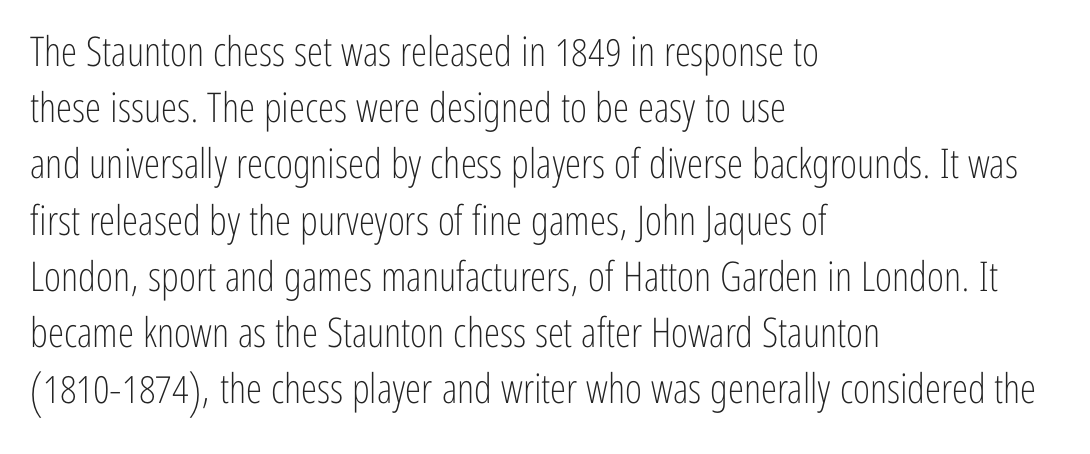
The image shows 41 px light, condensed sans-serif type, upright; set left-aligned, normal line spacing (1.37x), normal letter spacing, not underlined; low stroke contrast and a medium x-height.
